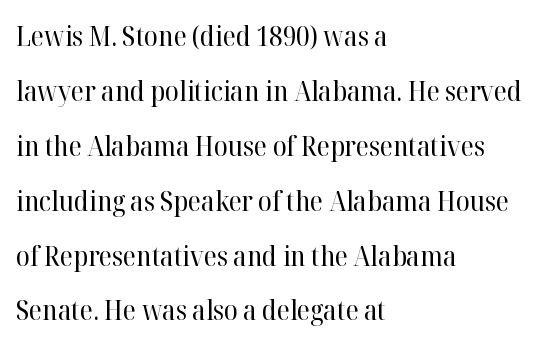
Is this a sans? No — the strokes have serifs. Vertical stems look standard width or narrower in stroke. Tracking value appears to be zero — textbook default spacing. Regarding leading, the lines here are spaced well apart. A typesetter would call this proportional, since set widths differ per character. Each line starts at the same left margin while the right side varies.
